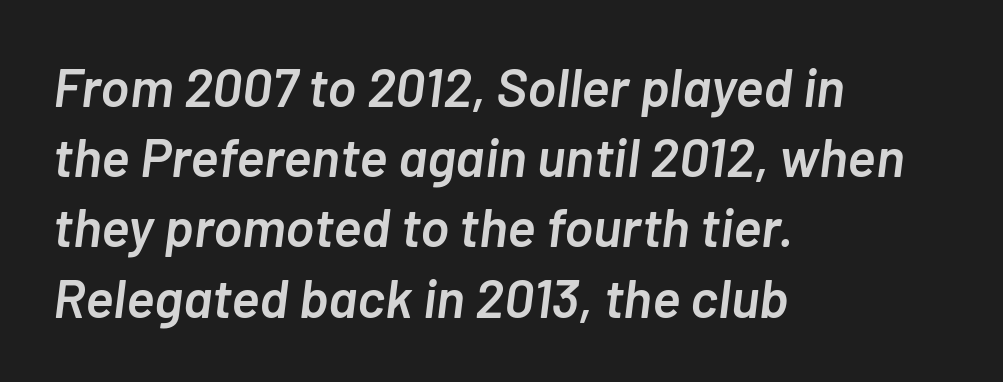
{"italic": "yes", "lean": "right", "slant_degrees": 7, "bold": "semi", "weight": "semibold", "width": "normal", "stroke_contrast": "low", "x_height": "medium", "monospaced": "no", "underline": "no", "align": "left", "line_spacing": "normal", "line_spacing_ratio": 1.3, "letter_spacing": "normal", "letter_spacing_em": 0.0, "glyph_px": 54}
